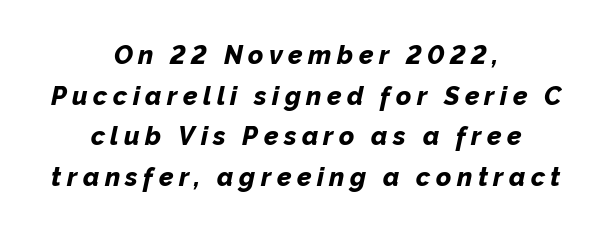
Q: Is the text bold? A: Yes.
Q: Is the text italic (slanted)? A: Yes, it leans right by about 12 degrees.
Q: Is the text underlined? A: No.
Q: How is the paragraph aligned? A: Centered.
Q: Is the spacing between letters normal or unusually wide? A: Unusually wide.
Q: Is the spacing between lines tight, normal or loose? A: Normal.
